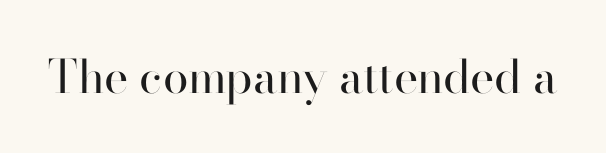
{"serif": "no", "italic": "no", "bold": "no", "weight": "regular", "width": "normal", "stroke_contrast": "high", "x_height": "small", "monospaced": "no", "underline": "no", "letter_spacing": "normal", "letter_spacing_em": 0.0, "glyph_px": 46}
